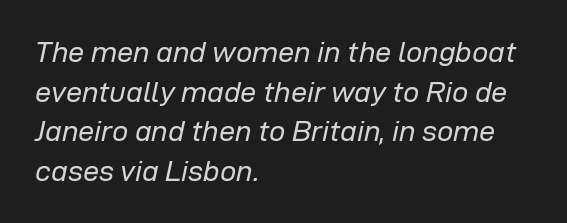
Is the type slanted? Yes — the strokes lean at a clear angle. Teacher's note: observe the even left margin — that is flush-left alignment. Check under the words: just untouched page. Letters have the restrained weight of plain body copy at most. A typesetter would call this leading conventional body-copy spacing. A typesetter would call this proportional, since set widths differ per character.
